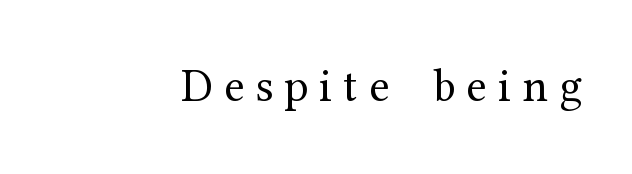
{"serif": "yes", "italic": "no", "bold": "no", "weight": "regular", "width": "normal", "stroke_contrast": "medium", "x_height": "medium", "monospaced": "no", "underline": "no", "letter_spacing": "wide", "letter_spacing_em": 0.25, "glyph_px": 46}
